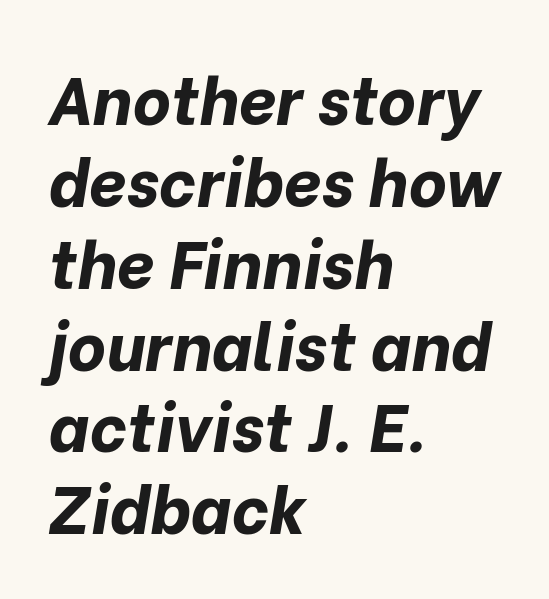
The image shows 66 px bold type, italic (leaning right); set left-aligned, line spacing 1.24x, normal letter spacing, not underlined; low stroke contrast and a medium x-height.
